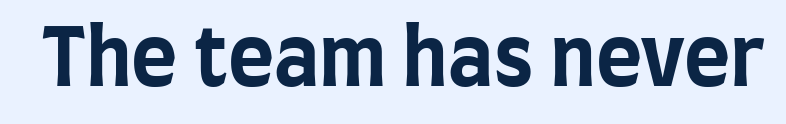
The image shows 79 px bold, condensed sans-serif type, upright; set normal letter spacing, not underlined; low stroke contrast and a large x-height.
